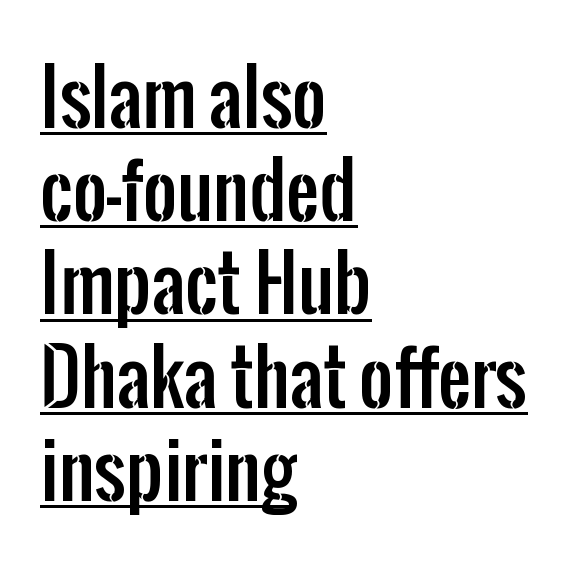
The sample's only ornament is a line tracing under the words. The block of text has a typical density, with ordinary space between rows. The text block is weighted toward the left margin, trailing off unevenly rightward. The line texture is even and compact thanks to regular tracking. The specimen reads as upright at a glance. The passage shown is typed in a proportional face where columns would drift.
